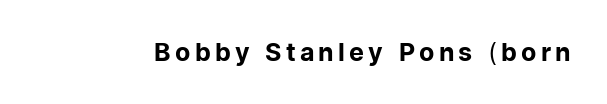
The type sits square on the baseline with zero lean. The strip under each line holds only bare page. Stroke thickness stays within the range of a standard reading face or lighter.
